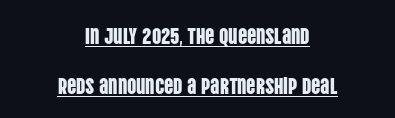
{"italic": "no", "underline": "yes", "align": "center", "line_spacing": "loose", "line_spacing_ratio": 2.19, "letter_spacing": "normal", "letter_spacing_em": 0.0, "glyph_px": 23}
